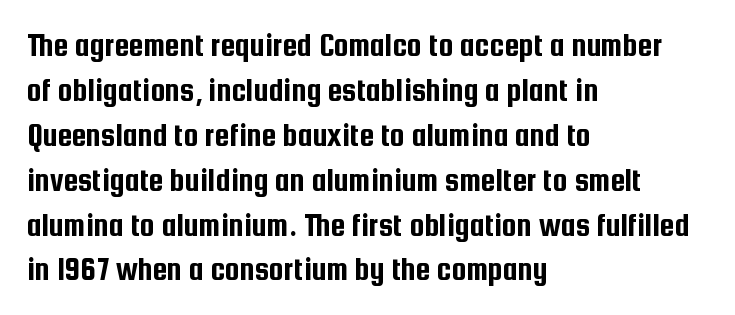
Q: Is the text italic (slanted)? A: No, it is upright.
Q: Is the typeface a serif or a sans-serif typeface? A: Sans-serif.
Q: Is the text underlined? A: No.
Q: How is the paragraph aligned? A: Left-aligned.
Q: Is the spacing between letters normal or unusually wide? A: Normal.
Q: Is the spacing between lines tight, normal or loose? A: Normal.
Q: Width (condensed, normal, or wide)? A: Condensed.
Q: Stroke contrast? A: Low.
Q: x-height? A: Medium.
Q: Monospaced? A: No.
